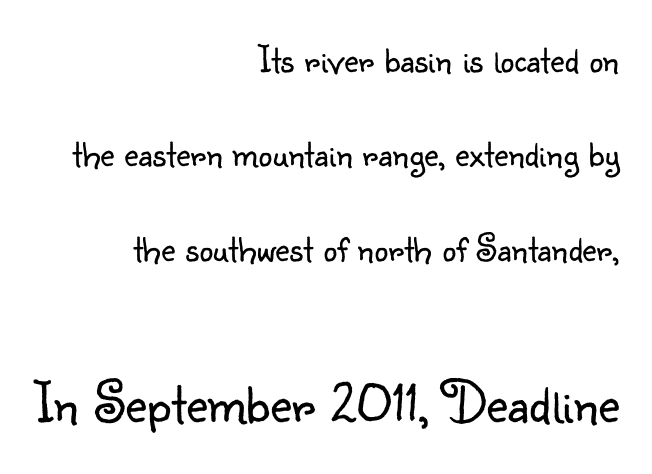
The string is rendered with underlining switched off. The typesetter chose a ragged-left arrangement here. These glyphs show unthickened strokes, regular width or finer. Characters follow at the spacing the type designer built in.
